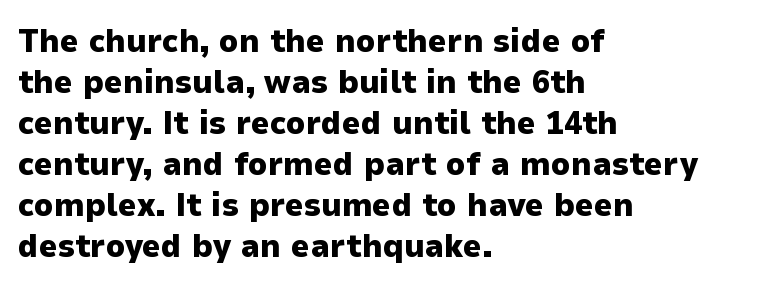
This sample has the flowing, uneven cadence of proportional lettering. Descenders hang freely into open space. Check where the strokes stop: nothing finishes them off — pure sans. Look at the tracking — it's just the regular setting, nothing added.
